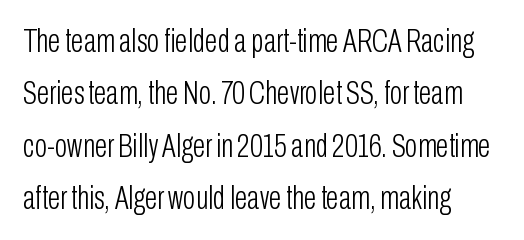
Q: Is the text bold? A: No.
Q: Is the text italic (slanted)? A: No, it is upright.
Q: Is the typeface a serif or a sans-serif typeface? A: Sans-serif.
Q: Is the text underlined? A: No.
Q: How is the paragraph aligned? A: Left-aligned.
Q: Is the spacing between letters normal or unusually wide? A: Normal.
Q: Is the spacing between lines tight, normal or loose? A: Normal.
Q: Width (condensed, normal, or wide)? A: Condensed.
Q: Stroke contrast? A: Low.
Q: x-height? A: Medium.
Q: Monospaced? A: No.
